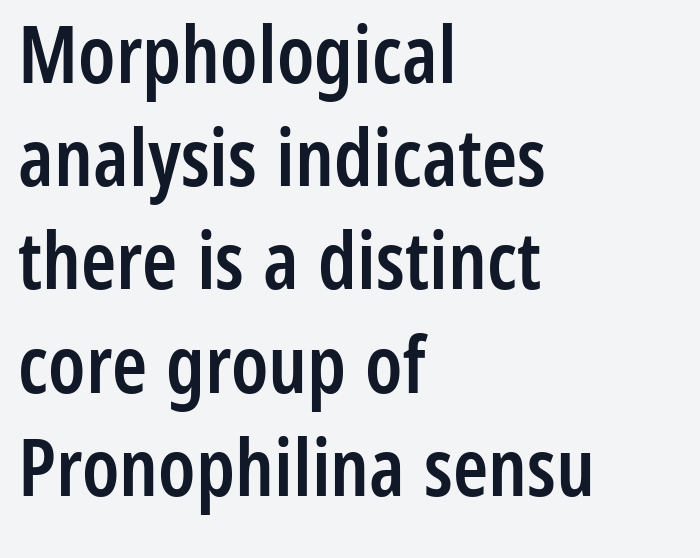
Regular leading. Observe the ordinary spacing: letters are neighbours, not strangers. This sample has the flowing, uneven cadence of proportional lettering. Just letters on the line, the space beneath them empty. This sample uses an upright cut, with every glyph sitting square on the baseline.
